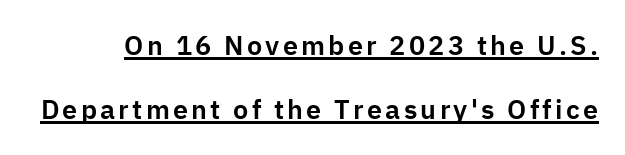
Students, observe: this is what heavily led, spacious text looks like. Quick note: underline on. If you drew a line through each stem, it would be perfectly vertical.
